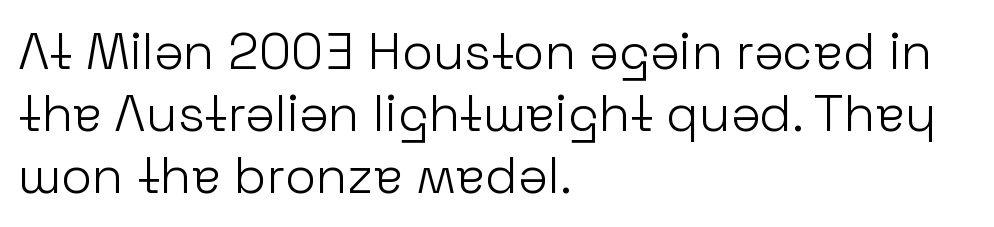
The space directly below the letters is spotless. Each letter keeps its own natural width here, so spacing adapts to shape. If you drew a ruler down the left edge, every line would touch it. The rendering shows plain stroke endings on the letterforms — a sans-serif design.
